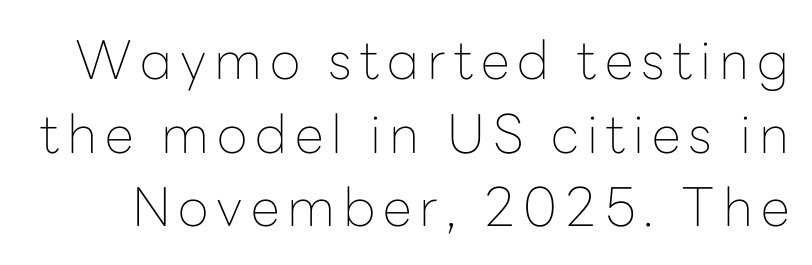
The image shows 53 px thin sans-serif type, upright; set normal line spacing (1.39x), not underlined; low stroke contrast and a medium x-height.
